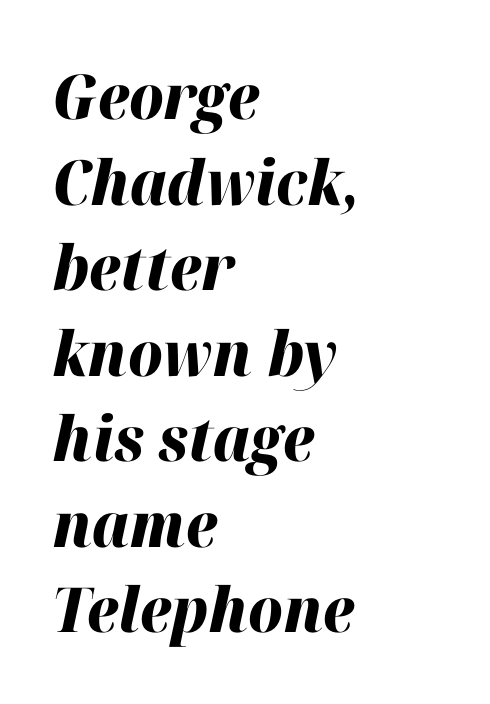
Q: Is the text bold? A: Yes.
Q: Is the text italic (slanted)? A: Yes, it leans right by about 12 degrees.
Q: Is the text underlined? A: No.
Q: How is the paragraph aligned? A: Left-aligned.
Q: Is the spacing between letters normal or unusually wide? A: Normal.
Q: Is the spacing between lines tight, normal or loose? A: Normal.
Q: Width (condensed, normal, or wide)? A: Normal.
Q: Stroke contrast? A: High.
Q: x-height? A: Medium.
Q: Monospaced? A: No.
